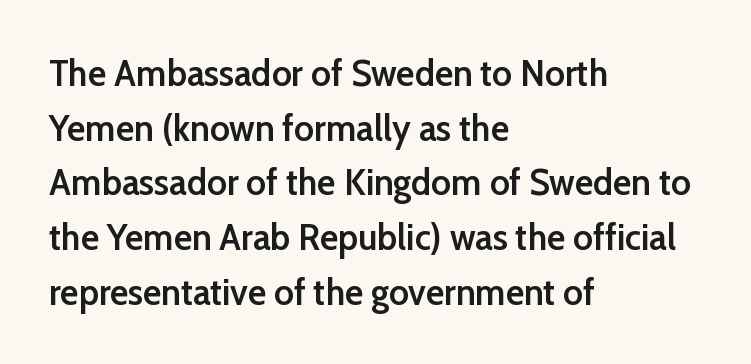
Q: Is the text bold? A: Semi-bold.
Q: Is the text italic (slanted)? A: No, it is upright.
Q: Is the typeface a serif or a sans-serif typeface? A: Sans-serif.
Q: Is the text underlined? A: No.
Q: How is the paragraph aligned? A: Left-aligned.
Q: Is the spacing between letters normal or unusually wide? A: Normal.
Q: Is the spacing between lines tight, normal or loose? A: Normal.
Q: Width (condensed, normal, or wide)? A: Normal.
Q: Stroke contrast? A: Low.
Q: x-height? A: Medium.
Q: Monospaced? A: No.
